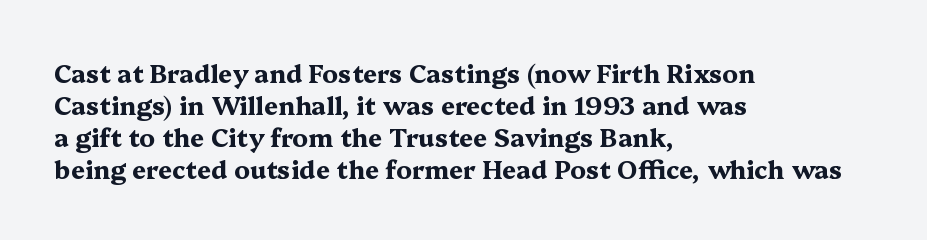
Q: Is the text bold? A: Yes.
Q: Is the text italic (slanted)? A: No, it is upright.
Q: Is the text underlined? A: No.
Q: How is the paragraph aligned? A: Left-aligned.
Q: Is the spacing between letters normal or unusually wide? A: Normal.
Q: Is the spacing between lines tight, normal or loose? A: Normal.
